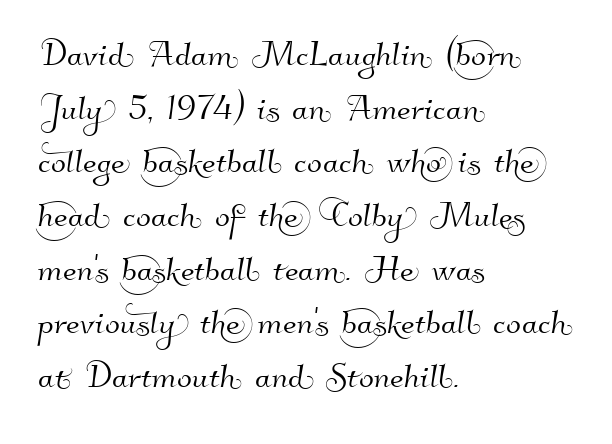
Q: Is the typeface a serif or a sans-serif typeface? A: Sans-serif.
Q: Is the text underlined? A: No.
Q: How is the paragraph aligned? A: Left-aligned.
Q: Is the spacing between letters normal or unusually wide? A: Normal.
Q: Width (condensed, normal, or wide)? A: Normal.
Q: Stroke contrast? A: High.
Q: x-height? A: Small.
Q: Monospaced? A: No.
